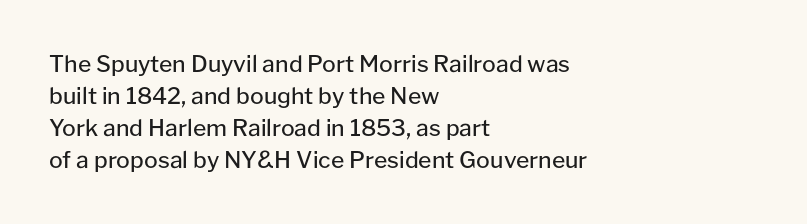
Q: Is the text bold? A: No.
Q: Is the text italic (slanted)? A: No, it is upright.
Q: Is the text underlined? A: No.
Q: How is the paragraph aligned? A: Left-aligned.
Q: Is the spacing between letters normal or unusually wide? A: Normal.
Q: Is the spacing between lines tight, normal or loose? A: Normal.
